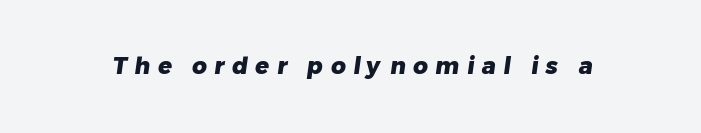
The image shows 23 px bold type; set unusually wide letter spacing (+0.33 em), not underlined.
